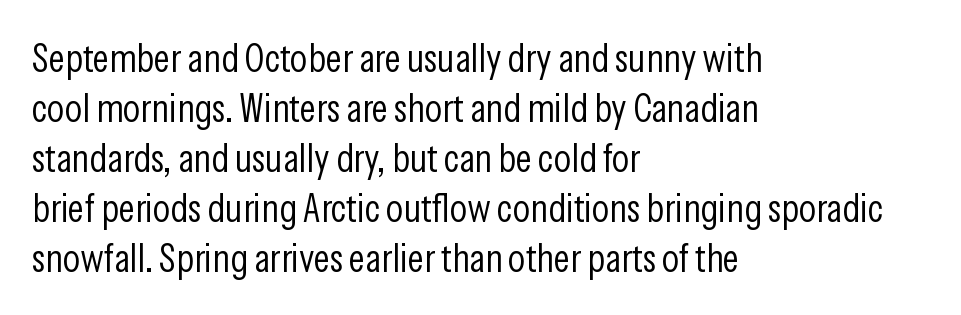
{"serif": "no", "italic": "no", "bold": "no", "weight": "light", "width": "condensed", "stroke_contrast": "low", "x_height": "medium", "monospaced": "no", "underline": "no", "align": "left", "line_spacing": "normal", "line_spacing_ratio": 1.25, "letter_spacing": "normal", "letter_spacing_em": 0.0, "glyph_px": 40}
